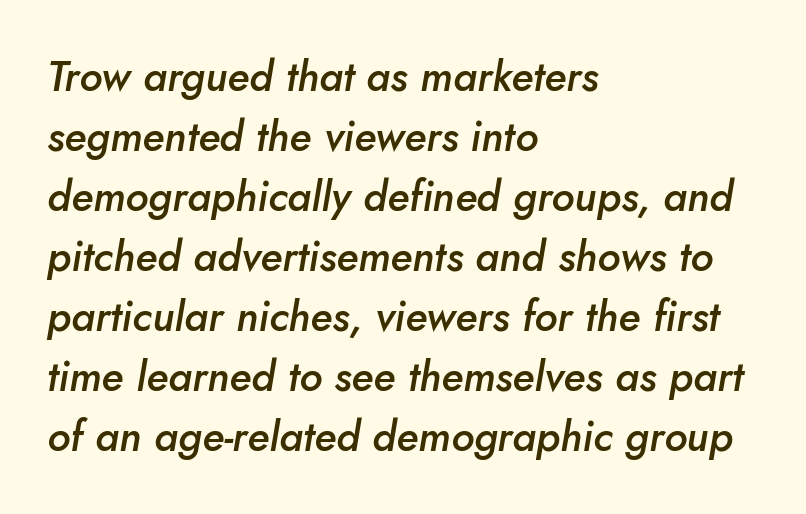
Q: Is the text bold? A: Semi-bold.
Q: Is the text italic (slanted)? A: Yes, it leans right by about 10 degrees.
Q: Is the text underlined? A: No.
Q: How is the paragraph aligned? A: Left-aligned.
Q: Is the spacing between letters normal or unusually wide? A: Normal.
Q: Is the spacing between lines tight, normal or loose? A: Normal.
Q: Width (condensed, normal, or wide)? A: Normal.
Q: Stroke contrast? A: Low.
Q: x-height? A: Small.
Q: Monospaced? A: No.
